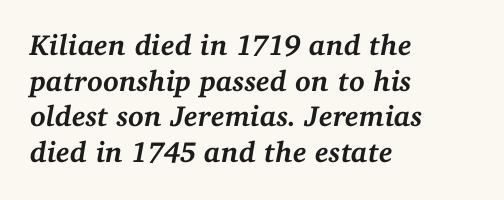
The image shows 29 px semibold serif type, italic (leaning right); set left-aligned, line spacing 1.23x, normal letter spacing, not underlined; medium stroke contrast and a medium x-height.
